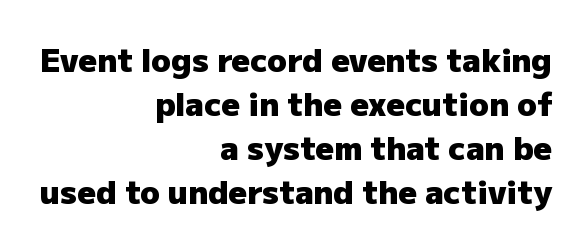
{"serif": "no", "italic": "no", "bold": "yes", "weight": "heavy", "width": "normal", "stroke_contrast": "low", "x_height": "medium", "monospaced": "no", "underline": "no", "align": "right", "line_spacing": "normal", "line_spacing_ratio": 1.37, "letter_spacing": "normal", "letter_spacing_em": 0.0, "glyph_px": 32}
